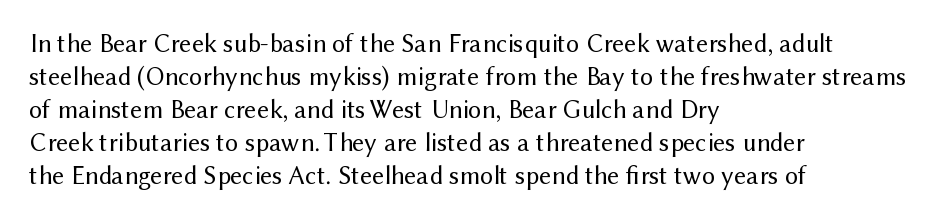
Q: Is the text bold? A: No.
Q: Is the text italic (slanted)? A: No, it is upright.
Q: Is the text underlined? A: No.
Q: How is the paragraph aligned? A: Left-aligned.
Q: Is the spacing between letters normal or unusually wide? A: Normal.
Q: Is the spacing between lines tight, normal or loose? A: Normal.
